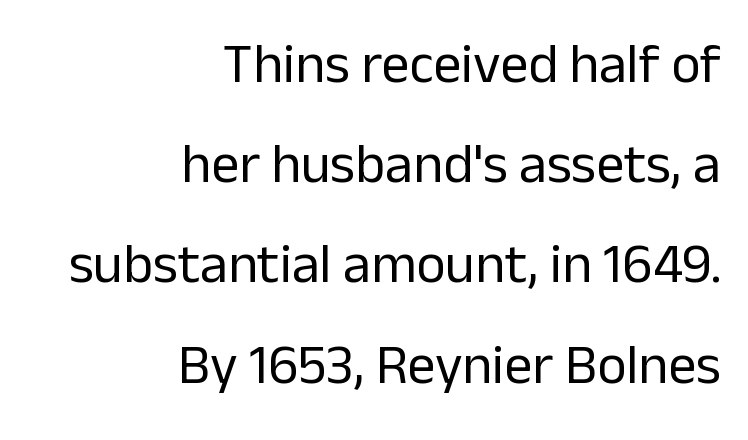
Q: Is the text bold? A: No.
Q: Is the text italic (slanted)? A: No, it is upright.
Q: Is the typeface a serif or a sans-serif typeface? A: Sans-serif.
Q: Is the text underlined? A: No.
Q: How is the paragraph aligned? A: Right-aligned.
Q: Is the spacing between letters normal or unusually wide? A: Normal.
Q: Width (condensed, normal, or wide)? A: Normal.
Q: Stroke contrast? A: Low.
Q: x-height? A: Medium.
Q: Monospaced? A: No.
